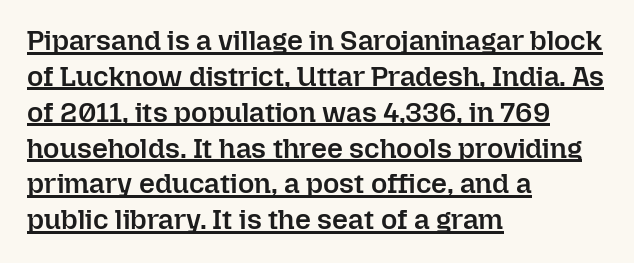
{"italic": "no", "bold": "semi", "weight": "semibold", "width": "normal", "stroke_contrast": "low", "x_height": "medium", "monospaced": "no", "underline": "yes", "align": "left", "line_spacing": "normal", "line_spacing_ratio": 1.28, "letter_spacing": "normal", "letter_spacing_em": 0.0, "glyph_px": 28}
